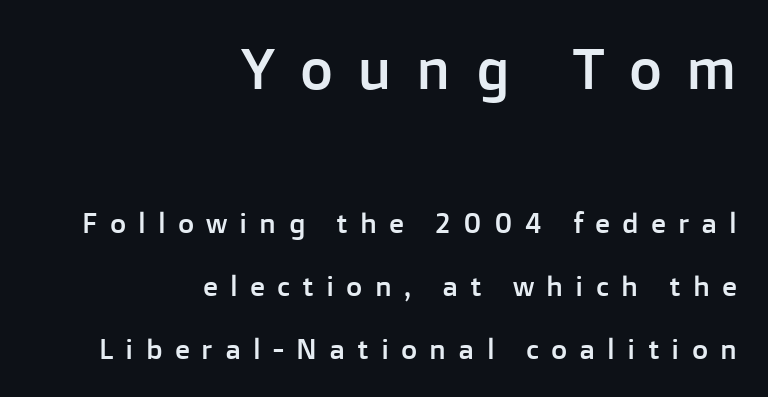
{"serif": "no", "italic": "no", "width": "normal", "stroke_contrast": "low", "x_height": "medium", "monospaced": "no", "underline": "no", "align": "right", "line_spacing": "loose", "line_spacing_ratio": 2.24, "letter_spacing": "wide", "letter_spacing_em": 0.43, "larger_block": "first", "size_ratio": 2.04, "glyph_px": 57}
